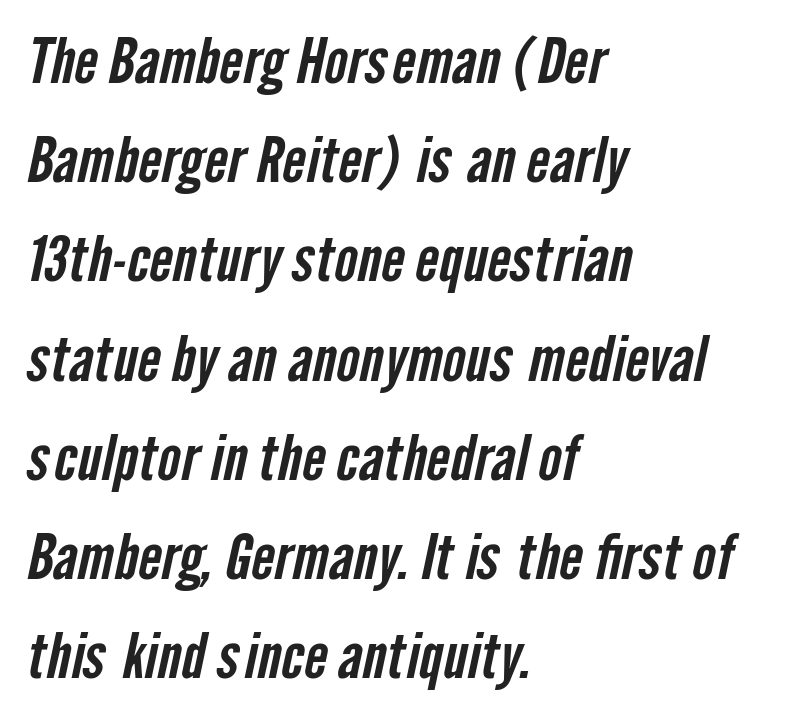
The image shows 62 px condensed sans-serif type; set left-aligned, normal line spacing (1.6x), normal letter spacing, not underlined; low stroke contrast and a medium x-height.
